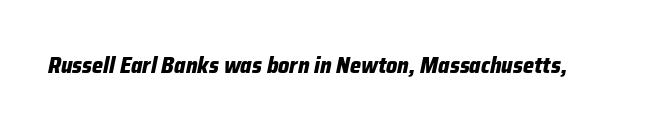
The image shows 22 px bold type, italic (leaning right); set normal letter spacing, not underlined.
